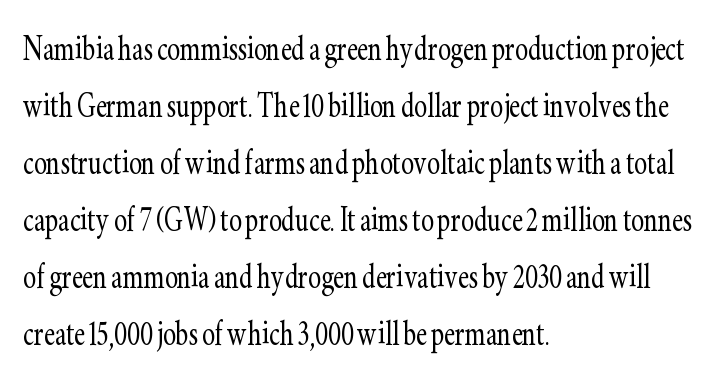
The image shows 39 px light, condensed serif type, upright; set left-aligned, normal line spacing (1.46x), normal letter spacing, not underlined; low stroke contrast and a small x-height.
